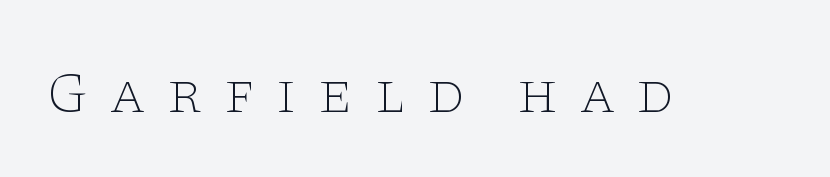
The image shows 59 px thin, wide serif type, upright; set unusually wide letter spacing (+0.35 em), not underlined; low stroke contrast and a large x-height.
